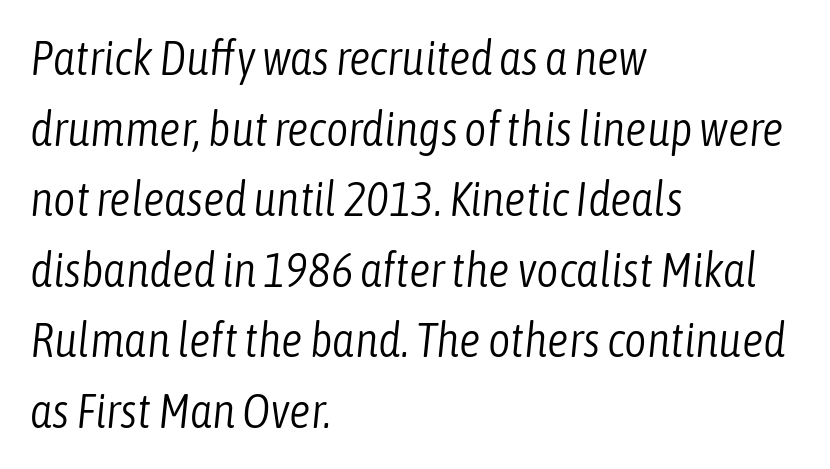
{"italic": "yes", "lean": "right", "slant_degrees": 6, "bold": "no", "weight": "light", "width": "condensed", "stroke_contrast": "low", "x_height": "medium", "monospaced": "no", "underline": "no", "align": "left", "line_spacing": "normal", "line_spacing_ratio": 1.47, "letter_spacing": "normal", "letter_spacing_em": 0.0, "glyph_px": 48}
